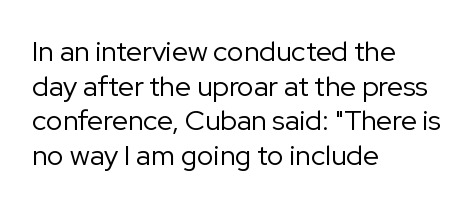
Q: Is the text bold? A: No.
Q: Is the text italic (slanted)? A: No, it is upright.
Q: Is the typeface a serif or a sans-serif typeface? A: Sans-serif.
Q: Is the text underlined? A: No.
Q: How is the paragraph aligned? A: Left-aligned.
Q: Is the spacing between letters normal or unusually wide? A: Normal.
Q: Width (condensed, normal, or wide)? A: Normal.
Q: Stroke contrast? A: Low.
Q: x-height? A: Medium.
Q: Monospaced? A: No.
